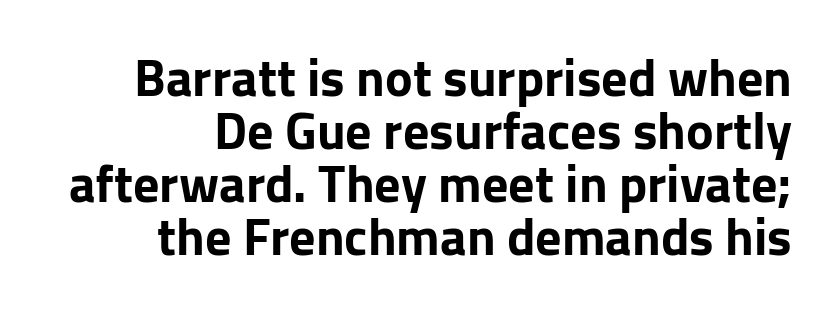
The image shows 52 px bold sans-serif type, upright; set right-aligned, tight line spacing (1.02x), normal letter spacing, not underlined; low stroke contrast and a medium x-height.
